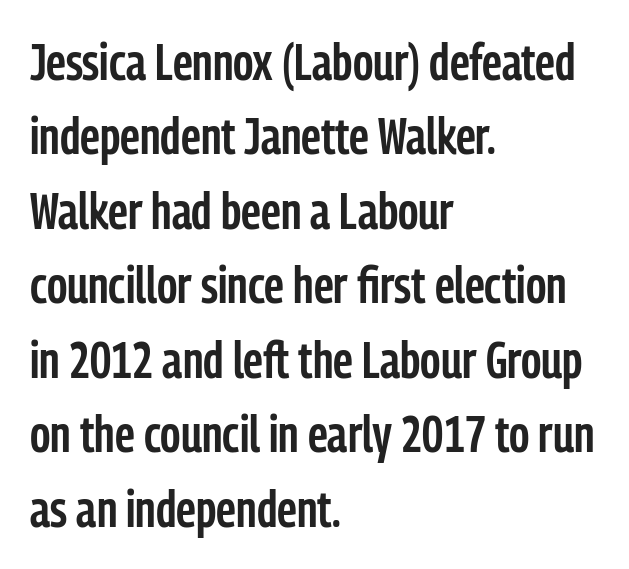
Q: Is the text bold? A: Semi-bold.
Q: Is the text italic (slanted)? A: No, it is upright.
Q: Is the typeface a serif or a sans-serif typeface? A: Sans-serif.
Q: Is the text underlined? A: No.
Q: How is the paragraph aligned? A: Left-aligned.
Q: Is the spacing between letters normal or unusually wide? A: Normal.
Q: Is the spacing between lines tight, normal or loose? A: Normal.
Q: Width (condensed, normal, or wide)? A: Condensed.
Q: Stroke contrast? A: Low.
Q: x-height? A: Medium.
Q: Monospaced? A: No.
